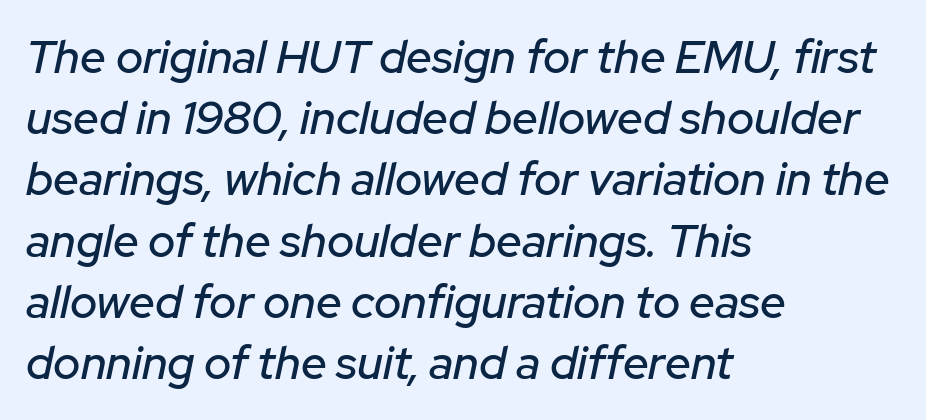
Q: Is the text italic (slanted)? A: Yes, it leans right by about 12 degrees.
Q: Is the text underlined? A: No.
Q: How is the paragraph aligned? A: Left-aligned.
Q: Is the spacing between letters normal or unusually wide? A: Normal.
Q: Is the spacing between lines tight, normal or loose? A: Normal.
Q: Width (condensed, normal, or wide)? A: Normal.
Q: Stroke contrast? A: Low.
Q: x-height? A: Medium.
Q: Monospaced? A: No.
